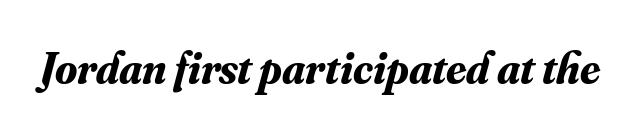
Q: Is the text bold? A: Yes.
Q: Is the text italic (slanted)? A: Yes, it leans right by about 16 degrees.
Q: Is the typeface a serif or a sans-serif typeface? A: Serif.
Q: Is the text underlined? A: No.
Q: Is the spacing between letters normal or unusually wide? A: Normal.
Q: Width (condensed, normal, or wide)? A: Normal.
Q: Stroke contrast? A: Medium.
Q: x-height? A: Small.
Q: Monospaced? A: No.
